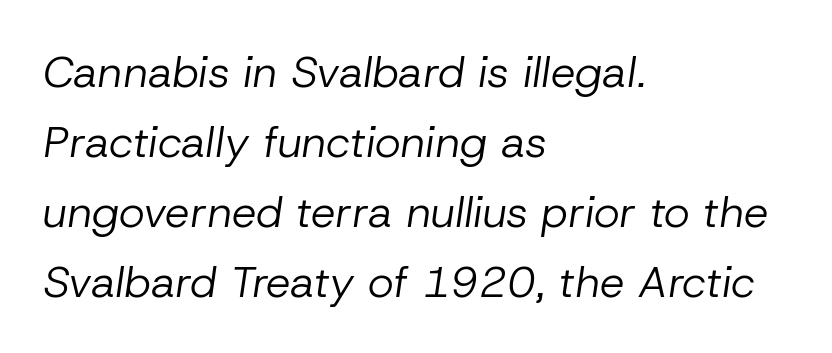
The passage shown is not bold in any degree. The specimen omits any rule beneath the text block's lines. No extra tracking has been applied to these lines. Line spacing here is normal.
